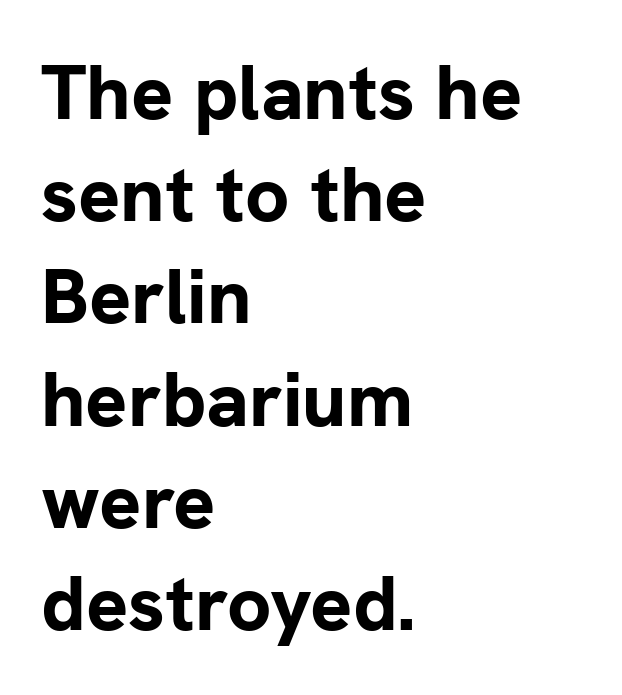
The image shows 78 px bold sans-serif type, upright; set left-aligned, normal line spacing (1.31x), normal letter spacing, not underlined; low stroke contrast and a medium x-height.
